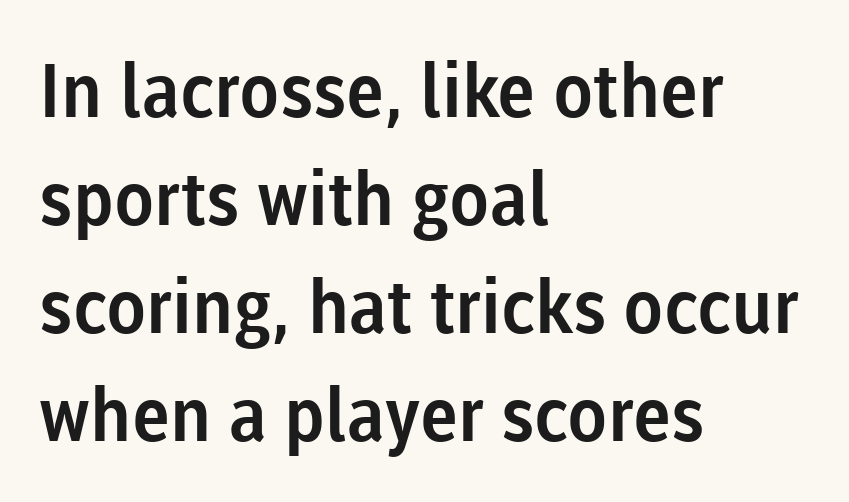
The image shows 74 px sans-serif type, upright; set left-aligned, normal line spacing (1.46x), normal letter spacing, not underlined; low stroke contrast and a medium x-height.
